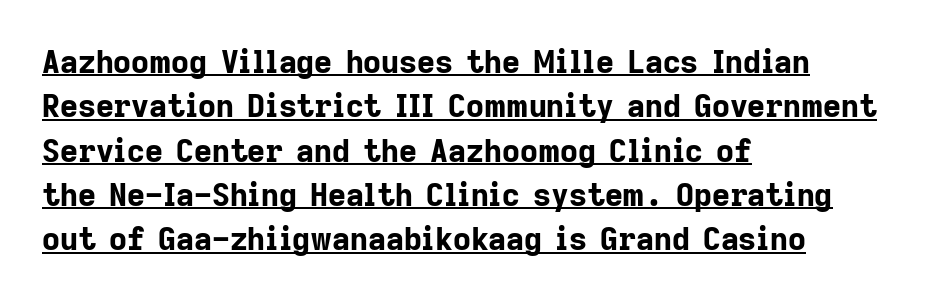
{"serif": "no", "italic": "no", "bold": "yes", "weight": "bold", "width": "normal", "stroke_contrast": "low", "x_height": "medium", "monospaced": "no", "underline": "yes", "align": "left", "line_spacing": "normal", "line_spacing_ratio": 1.43, "letter_spacing": "normal", "letter_spacing_em": 0.0, "glyph_px": 31}
